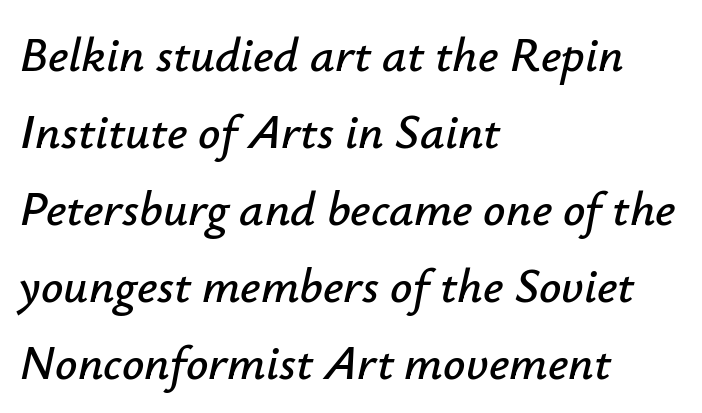
The image shows 49 px text type, italic (leaning right); set left-aligned, normal line spacing (1.57x), normal letter spacing, not underlined; low stroke contrast and a small x-height.
